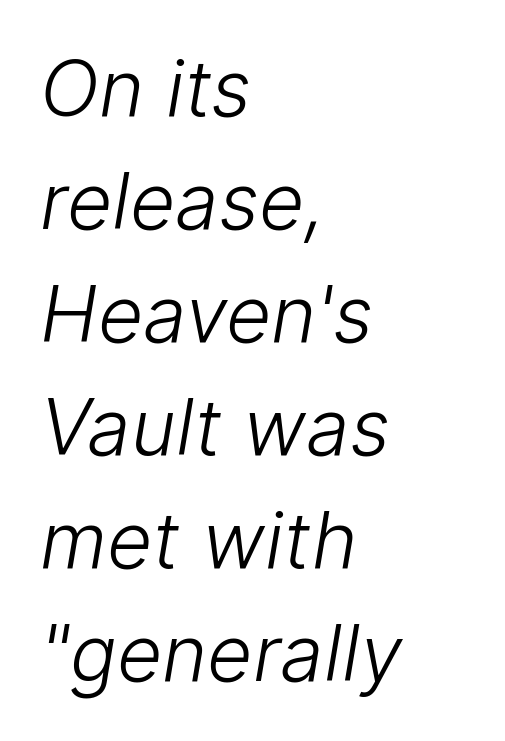
{"serif": "no", "bold": "no", "weight": "light", "width": "normal", "stroke_contrast": "low", "x_height": "medium", "monospaced": "no", "underline": "no", "align": "left", "line_spacing": "normal", "line_spacing_ratio": 1.45, "letter_spacing": "normal", "letter_spacing_em": 0.0, "glyph_px": 78}
